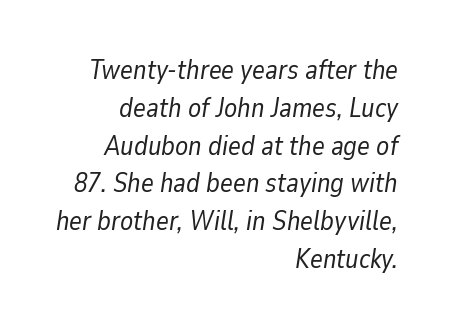
Q: Is the text bold? A: No.
Q: Is the text italic (slanted)? A: Yes, it leans right by about 9 degrees.
Q: Is the text underlined? A: No.
Q: How is the paragraph aligned? A: Right-aligned.
Q: Is the spacing between letters normal or unusually wide? A: Normal.
Q: Is the spacing between lines tight, normal or loose? A: Normal.
